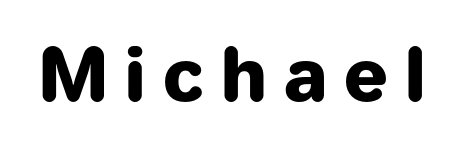
{"serif": "no", "italic": "no", "bold": "yes", "weight": "heavy", "width": "normal", "stroke_contrast": "low", "x_height": "medium", "monospaced": "no", "underline": "no", "letter_spacing": "wide", "letter_spacing_em": 0.24, "glyph_px": 72}
